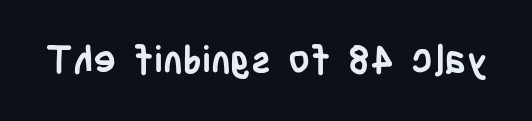
The image shows 38 px semibold, condensed sans-serif type, upright; set normal letter spacing, not underlined; low stroke contrast and a large x-height.
